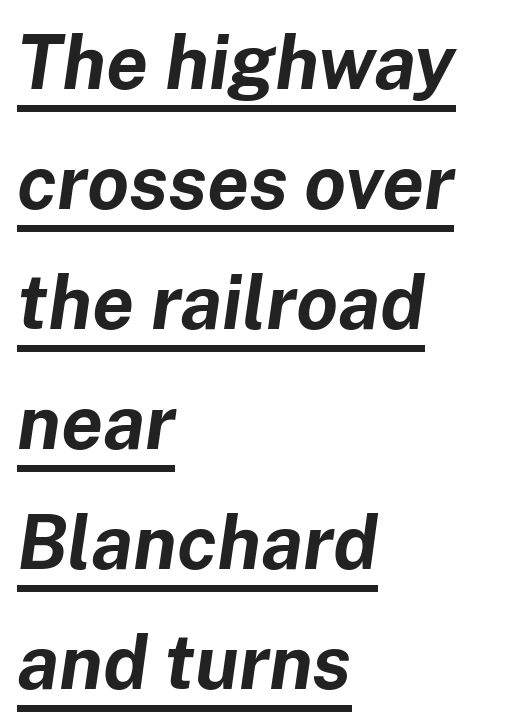
Q: Is the text bold? A: Yes.
Q: Is the text italic (slanted)? A: Yes, it leans right by about 8 degrees.
Q: Is the text underlined? A: Yes.
Q: How is the paragraph aligned? A: Left-aligned.
Q: Is the spacing between letters normal or unusually wide? A: Normal.
Q: Is the spacing between lines tight, normal or loose? A: Normal.
Q: Width (condensed, normal, or wide)? A: Normal.
Q: Stroke contrast? A: Low.
Q: x-height? A: Medium.
Q: Monospaced? A: No.
